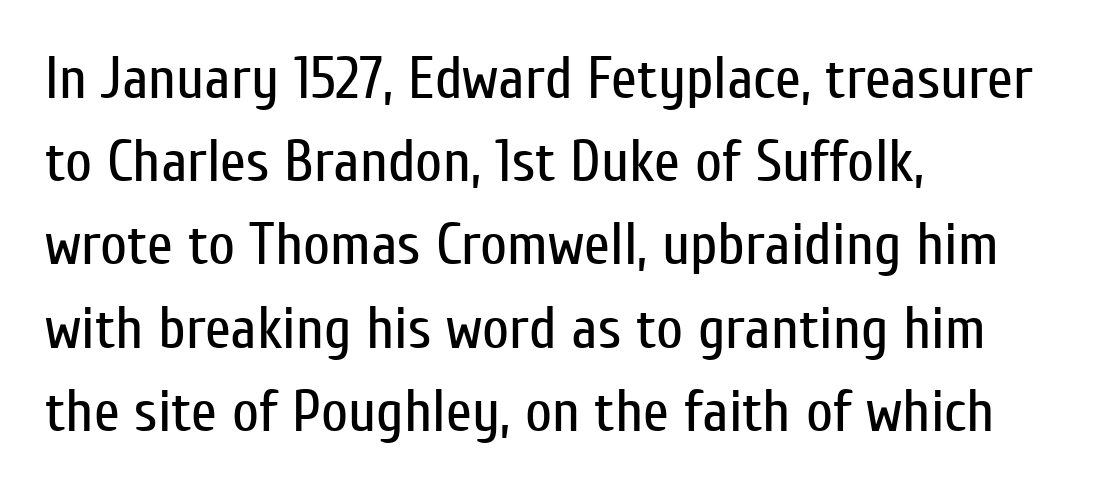
Q: Is the text bold? A: No.
Q: Is the text italic (slanted)? A: No, it is upright.
Q: Is the typeface a serif or a sans-serif typeface? A: Sans-serif.
Q: Is the text underlined? A: No.
Q: How is the paragraph aligned? A: Left-aligned.
Q: Is the spacing between letters normal or unusually wide? A: Normal.
Q: Is the spacing between lines tight, normal or loose? A: Normal.
Q: Width (condensed, normal, or wide)? A: Condensed.
Q: Stroke contrast? A: Low.
Q: x-height? A: Medium.
Q: Monospaced? A: No.
